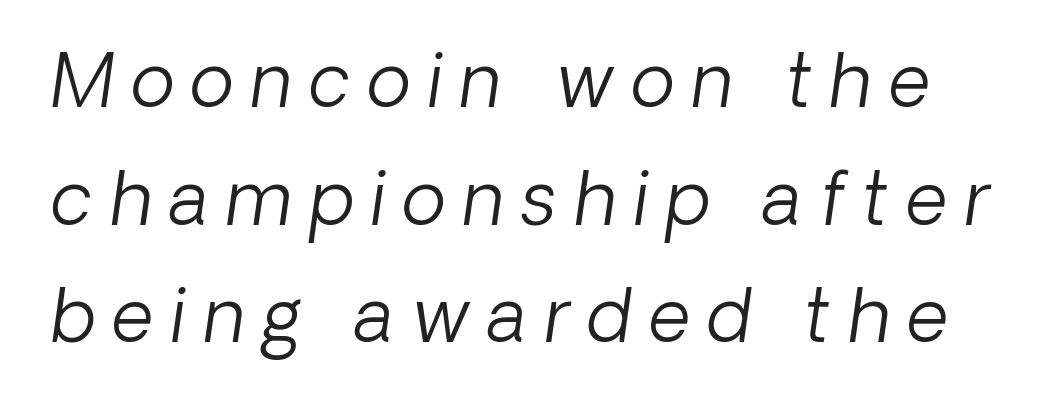
Q: Is the text bold? A: No.
Q: Is the typeface a serif or a sans-serif typeface? A: Sans-serif.
Q: Is the text underlined? A: No.
Q: Is the spacing between letters normal or unusually wide? A: Unusually wide.
Q: Is the spacing between lines tight, normal or loose? A: Normal.
Q: Width (condensed, normal, or wide)? A: Normal.
Q: Stroke contrast? A: Low.
Q: x-height? A: Medium.
Q: Monospaced? A: No.
